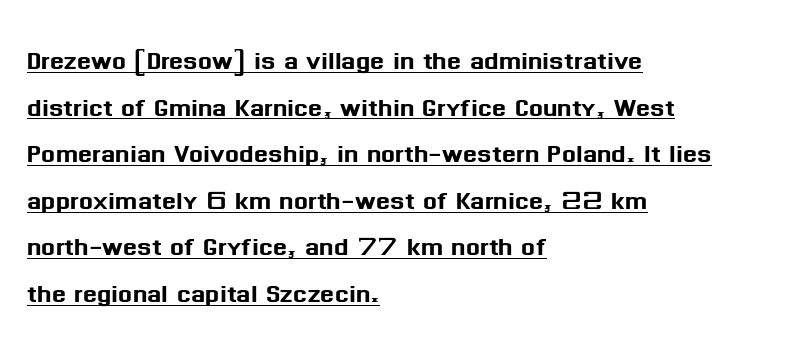
{"serif": "no", "italic": "no", "width": "normal", "stroke_contrast": "medium", "x_height": "medium", "monospaced": "no", "underline": "yes", "align": "left", "line_spacing": "normal", "line_spacing_ratio": 1.41, "letter_spacing": "normal", "letter_spacing_em": 0.0, "glyph_px": 33}
